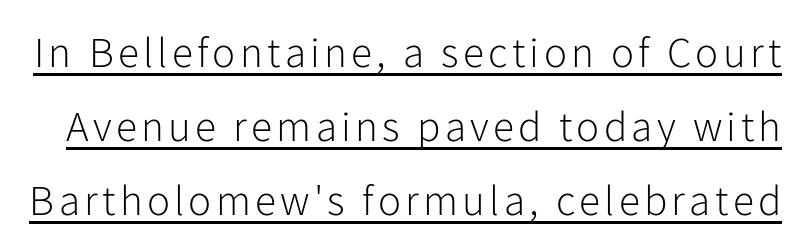
{"serif": "no", "italic": "no", "bold": "no", "weight": "light", "width": "normal", "stroke_contrast": "low", "x_height": "medium", "monospaced": "no", "underline": "yes", "line_spacing_ratio": 1.72, "glyph_px": 43}
